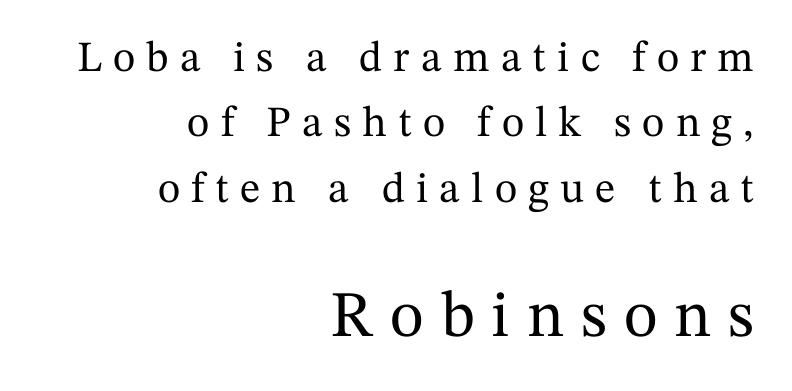
{"serif": "yes", "italic": "no", "width": "normal", "stroke_contrast": "medium", "x_height": "medium", "monospaced": "no", "underline": "no", "align": "right", "line_spacing": "normal", "line_spacing_ratio": 1.52, "letter_spacing": "wide", "letter_spacing_em": 0.26, "larger_block": "second", "size_ratio": 1.51, "glyph_px": 65}
